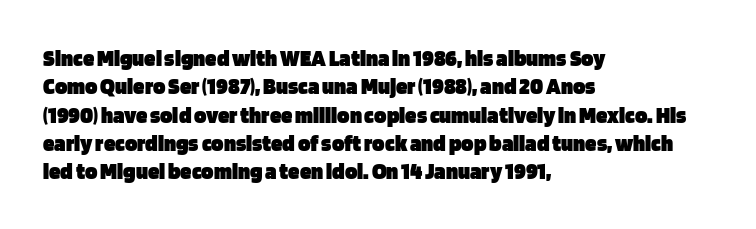
{"italic": "no", "bold": "yes", "underline": "no", "align": "left", "line_spacing_ratio": 1.23, "letter_spacing": "normal", "letter_spacing_em": 0.0, "glyph_px": 23}
